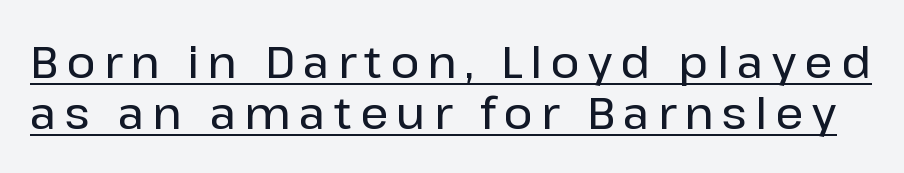
Q: Is the text italic (slanted)? A: No, it is upright.
Q: Is the typeface a serif or a sans-serif typeface? A: Sans-serif.
Q: Is the text underlined? A: Yes.
Q: Width (condensed, normal, or wide)? A: Normal.
Q: Stroke contrast? A: Low.
Q: x-height? A: Medium.
Q: Monospaced? A: No.
